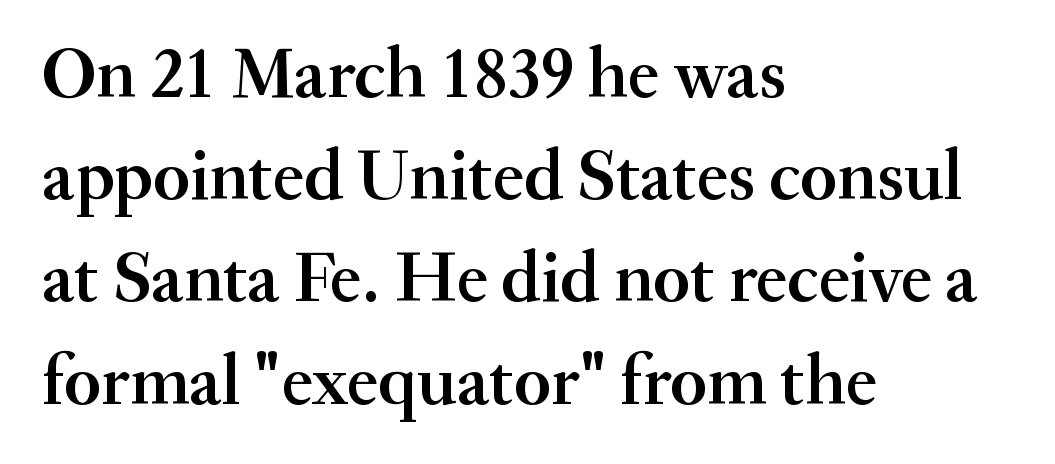
Tracking value appears to be zero — textbook default spacing. In terms of weight, the rendering is demibold, just under bold. Line beginnings align vertically; line endings do not. The typeface chosen for these lines features serifs. Here the designer chose a conventional face with non-uniform glyph widths.
